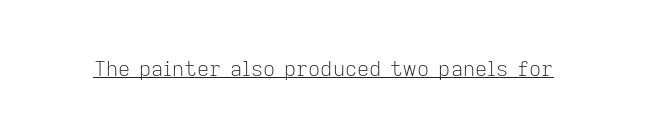
Italic: no, the glyphs are upright roman. You can see a thin bar hugging the bottom of the glyphs. Nothing heavy about these letters — not bold at all. Look at the tracking — it's just the regular setting, nothing added.
